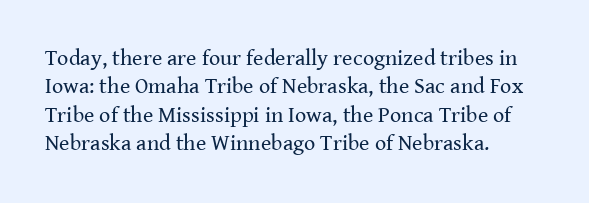
{"italic": "no", "bold": "no", "underline": "no", "align": "left", "line_spacing": "normal", "line_spacing_ratio": 1.29, "letter_spacing": "normal", "letter_spacing_em": 0.0, "glyph_px": 22}
